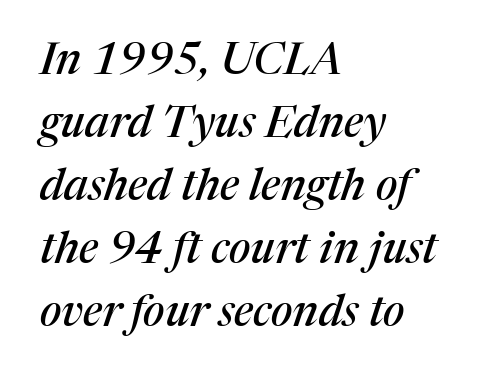
The image shows 44 px serif type, italic (leaning right); set left-aligned, normal line spacing (1.43x), normal letter spacing, not underlined; medium stroke contrast and a medium x-height.
